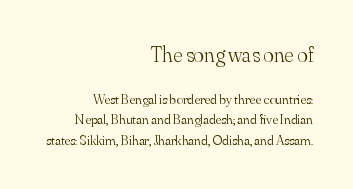
The designer left line spacing at the default. You can tell it's not italic because the verticals are truly vertical. A bare baseline throughout the passage. The first block has been scaled up relative to the second. The lines are quadded right. Unbolded letterforms with no extra heft.
